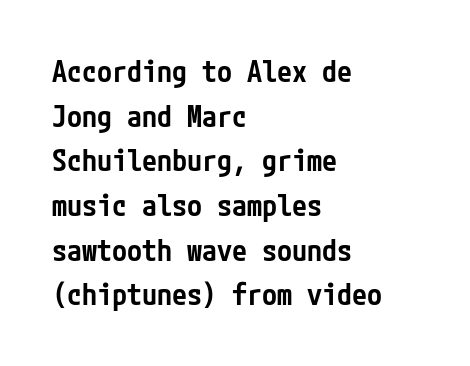
The image shows 30 px semibold, condensed sans-serif type, upright; set left-aligned, normal line spacing (1.49x), normal letter spacing, not underlined; low stroke contrast and a medium x-height.
